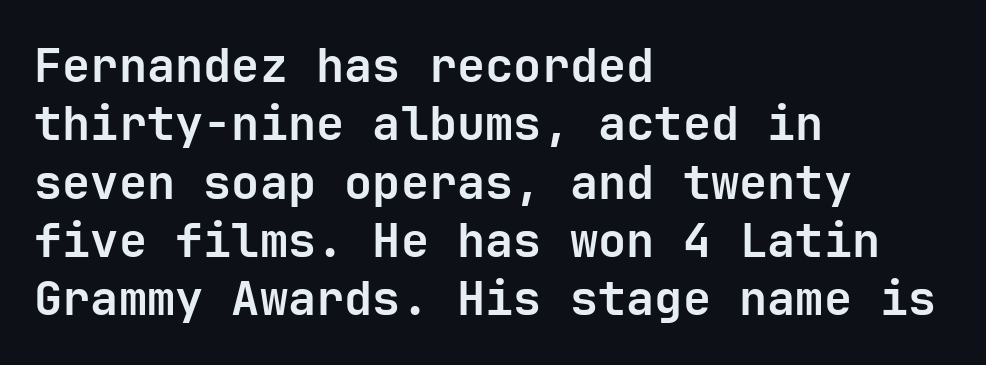
Each letter, wide or thin by design, is forced into the same width here. Layout note: lines flush left. A bare baseline throughout the passage. This is the regular roman posture of the typeface.
